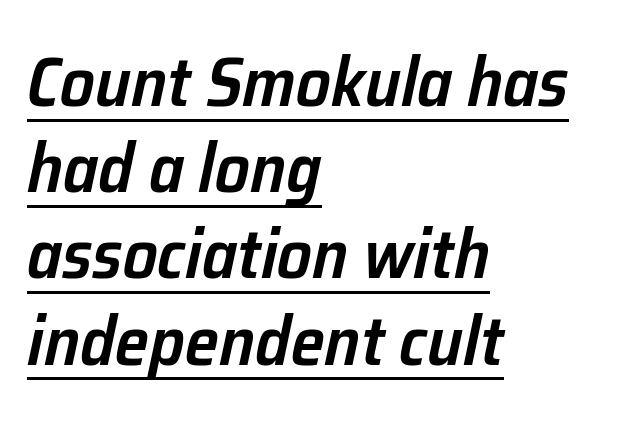
Underline: present. The type is set solid horizontally, with unmodified tracking. Reading down the column, the eye jumps a familiar distance to each next line. Visually the block forms a straight wall on the left and a jagged coastline on the right. Every character sits at an angle, as italics do. Strokes here are thickened, but only to semibold level.
